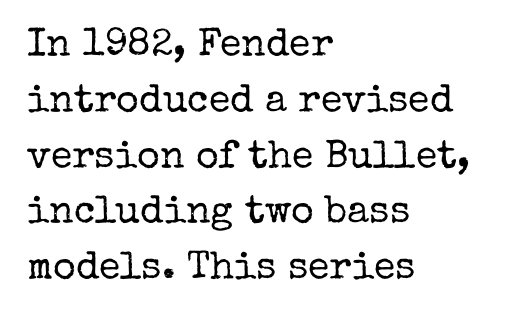
The image shows 39 px regular-weight serif type, upright; set left-aligned, normal line spacing (1.43x), normal letter spacing, not underlined; low stroke contrast and a medium x-height.
